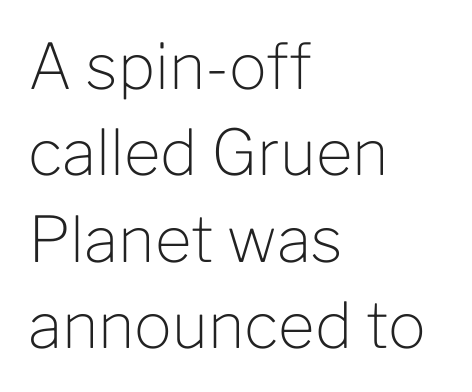
Q: Is the text bold? A: No.
Q: Is the text italic (slanted)? A: No, it is upright.
Q: Is the typeface a serif or a sans-serif typeface? A: Sans-serif.
Q: Is the text underlined? A: No.
Q: How is the paragraph aligned? A: Left-aligned.
Q: Is the spacing between letters normal or unusually wide? A: Normal.
Q: Is the spacing between lines tight, normal or loose? A: Normal.
Q: Width (condensed, normal, or wide)? A: Normal.
Q: Stroke contrast? A: Low.
Q: x-height? A: Medium.
Q: Monospaced? A: No.
